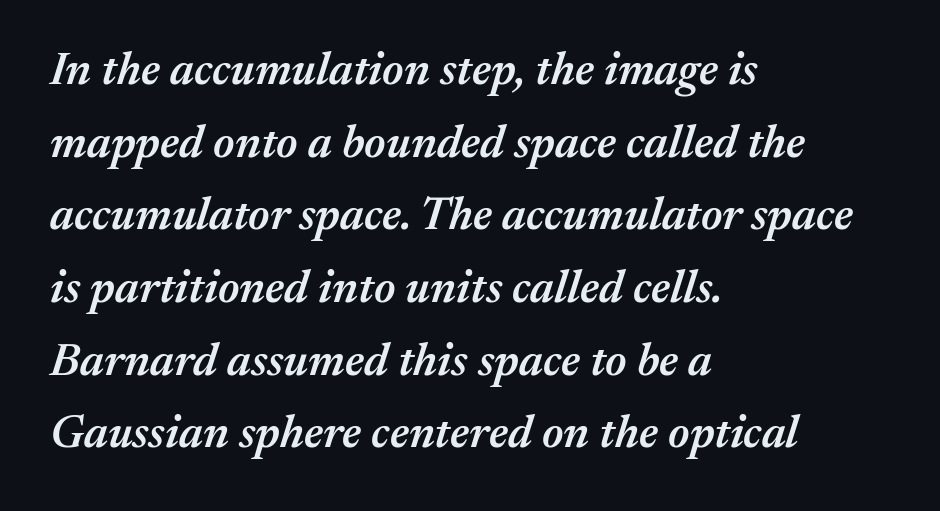
{"italic": "yes", "lean": "right", "slant_degrees": 17, "bold": "semi", "weight": "semibold", "width": "normal", "stroke_contrast": "medium", "x_height": "medium", "monospaced": "no", "underline": "no", "align": "left", "line_spacing": "normal", "line_spacing_ratio": 1.58, "letter_spacing": "normal", "letter_spacing_em": 0.0, "glyph_px": 46}
